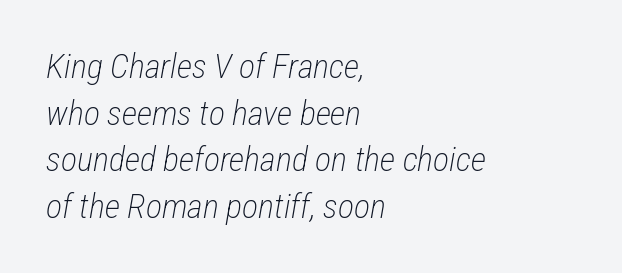
The font is comparable to plain body text, perhaps lighter. Looks like regular typesetting: each glyph gets only the width it needs. Nobody drew a line under any word here. Does the lettering tilt? It does — this is italic.
